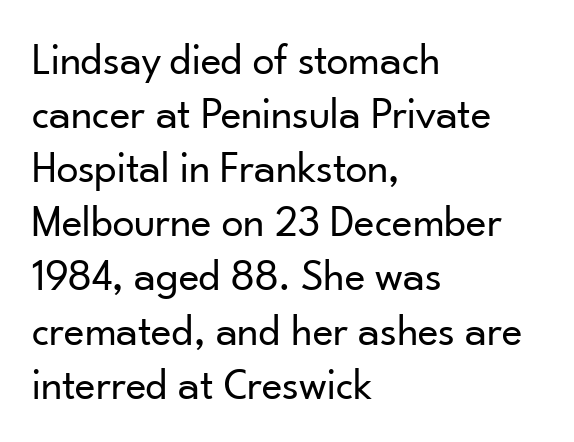
Q: Is the text bold? A: No.
Q: Is the text italic (slanted)? A: No, it is upright.
Q: Is the typeface a serif or a sans-serif typeface? A: Sans-serif.
Q: Is the text underlined? A: No.
Q: How is the paragraph aligned? A: Left-aligned.
Q: Is the spacing between letters normal or unusually wide? A: Normal.
Q: Width (condensed, normal, or wide)? A: Normal.
Q: Stroke contrast? A: Low.
Q: x-height? A: Small.
Q: Monospaced? A: No.
